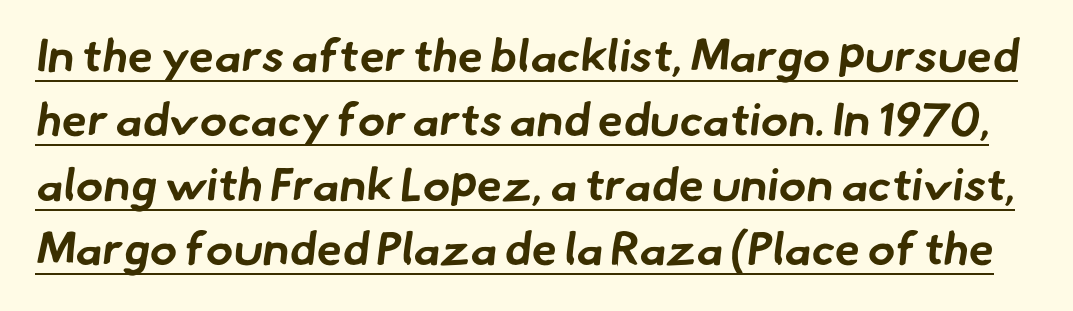
A typesetter would call this proportional, since set widths differ per character. Bold? Absolutely — the strokes are thick and heavy. What stands out about the letter spacing? Nothing — it is the standard amount. The vertical gap from one line to the next is medium. The glyphs in this specimen are sans serif. The rendered words wear a rule along their underside.
